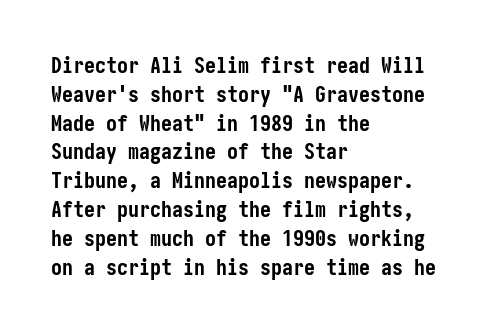
The rows are spaced the way most documents space them. Its strokes are broad and dark, the hallmark of bold type. Posture: upright roman. A bare baseline throughout the passage.
